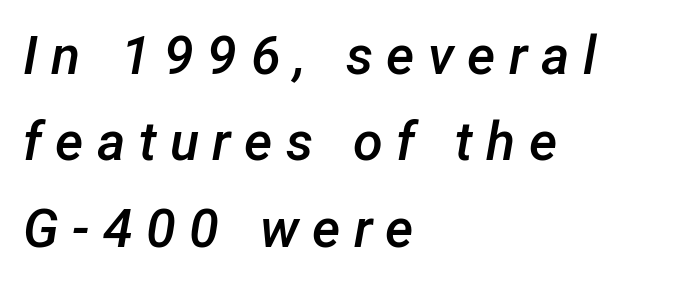
The image shows 54 px semibold type, italic (leaning right); set left-aligned, normal line spacing (1.6x), unusually wide letter spacing (+0.25 em), not underlined; low stroke contrast and a medium x-height.
